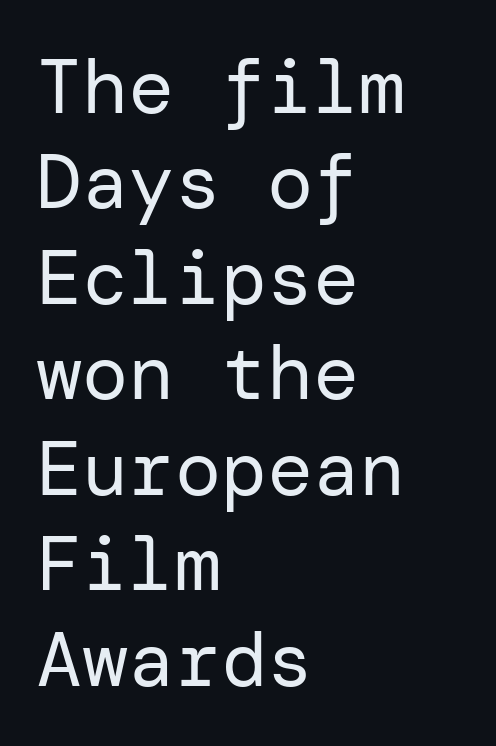
{"serif": "no", "italic": "no", "bold": "no", "weight": "regular", "width": "normal", "stroke_contrast": "low", "x_height": "medium", "underline": "no", "align": "left", "line_spacing_ratio": 1.24, "letter_spacing": "normal", "letter_spacing_em": 0.0, "glyph_px": 77}
